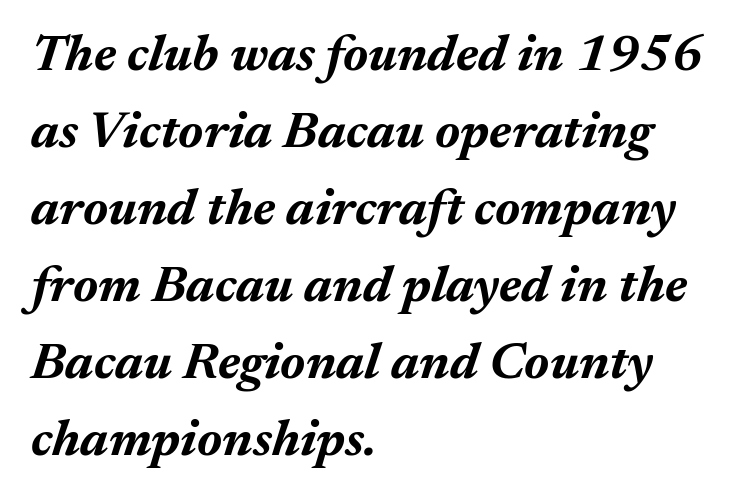
Q: Is the text bold? A: Yes.
Q: Is the text italic (slanted)? A: Yes, it leans right by about 17 degrees.
Q: Is the text underlined? A: No.
Q: How is the paragraph aligned? A: Left-aligned.
Q: Is the spacing between letters normal or unusually wide? A: Normal.
Q: Is the spacing between lines tight, normal or loose? A: Normal.
Q: Width (condensed, normal, or wide)? A: Normal.
Q: Stroke contrast? A: Medium.
Q: x-height? A: Medium.
Q: Monospaced? A: No.
